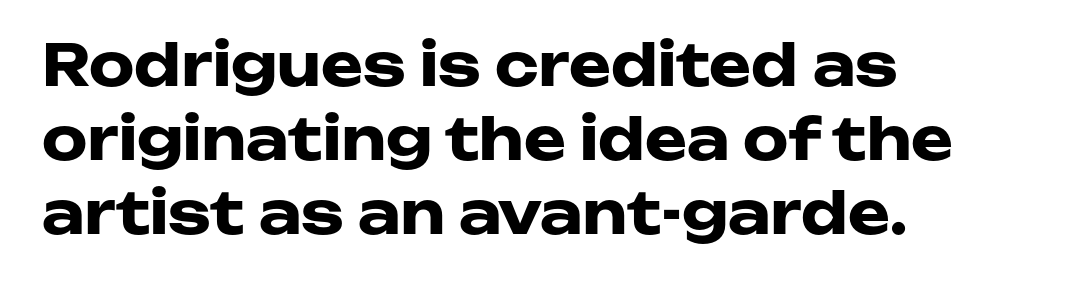
The image shows 57 px heavy, wide sans-serif type, upright; set left-aligned, normal line spacing (1.3x), normal letter spacing, not underlined; low stroke contrast and a medium x-height.
